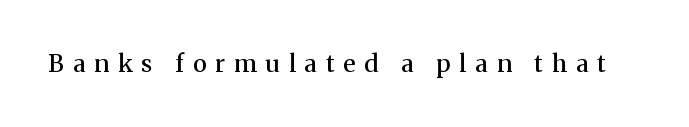
Q: Is the text bold? A: Semi-bold.
Q: Is the text italic (slanted)? A: No, it is upright.
Q: Is the text underlined? A: No.
Q: Is the spacing between letters normal or unusually wide? A: Unusually wide.
